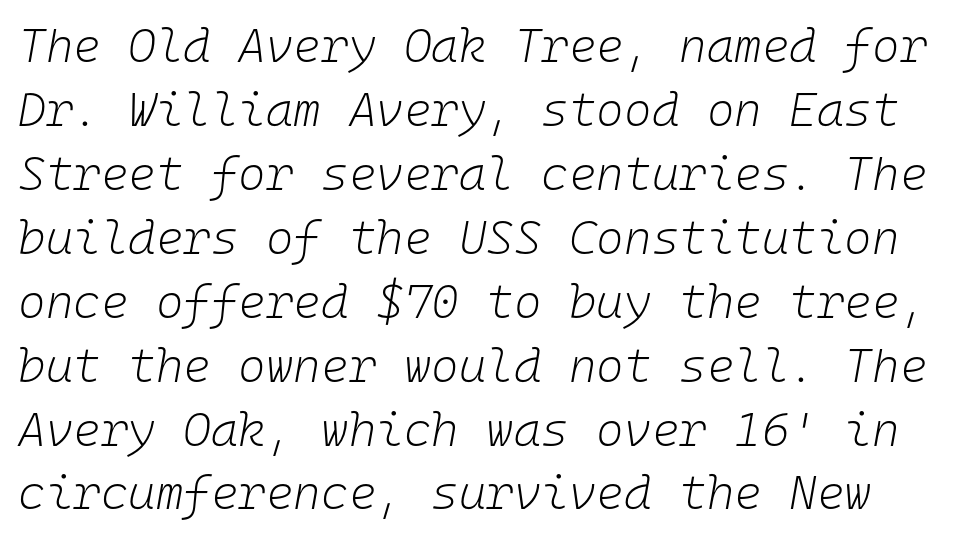
Q: Is the text bold? A: No.
Q: Is the text italic (slanted)? A: Yes, it leans right by about 10 degrees.
Q: Is the text underlined? A: No.
Q: Is the spacing between letters normal or unusually wide? A: Normal.
Q: Is the spacing between lines tight, normal or loose? A: Normal.
Q: Width (condensed, normal, or wide)? A: Normal.
Q: Stroke contrast? A: Low.
Q: x-height? A: Medium.
Q: Monospaced? A: Yes.
